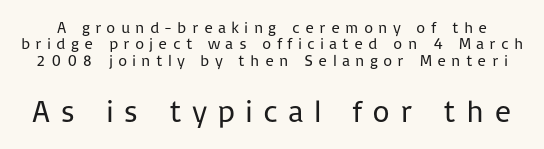
Weight: not bold — regular or lighter. Typesetter's note — lower block bumped up in size, upper block left smaller. It's the straight-up-and-down kind of type. Beneath every word, the page is bare.
